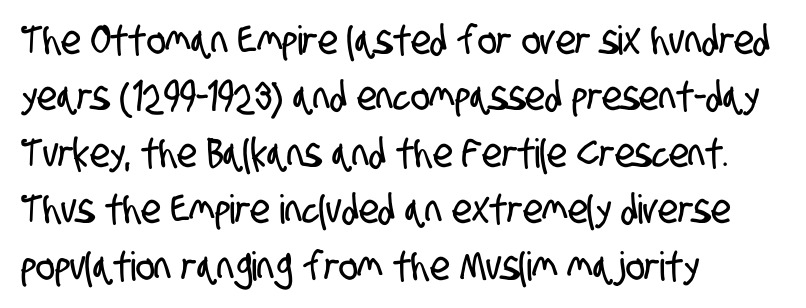
The image shows 40 px condensed sans-serif type; set left-aligned, normal line spacing (1.41x), normal letter spacing, not underlined; low stroke contrast and a large x-height.
